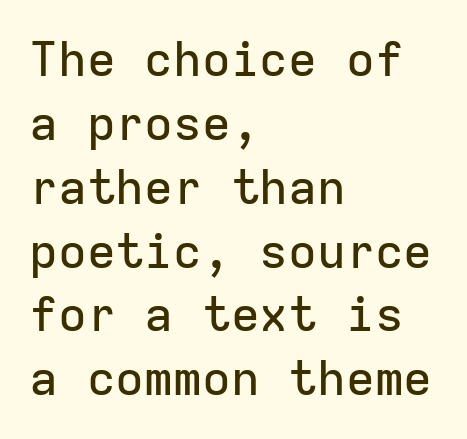
Q: Is the text italic (slanted)? A: No, it is upright.
Q: Is the typeface a serif or a sans-serif typeface? A: Sans-serif.
Q: Is the text underlined? A: No.
Q: How is the paragraph aligned? A: Left-aligned.
Q: Is the spacing between letters normal or unusually wide? A: Normal.
Q: Is the spacing between lines tight, normal or loose? A: Normal.
Q: Width (condensed, normal, or wide)? A: Normal.
Q: Stroke contrast? A: Low.
Q: x-height? A: Medium.
Q: Monospaced? A: Yes.
